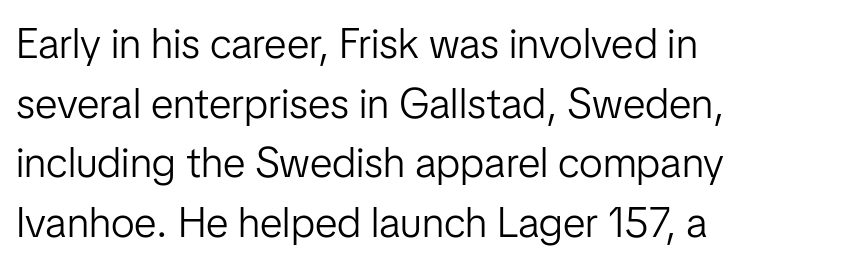
Q: Is the text bold? A: No.
Q: Is the text italic (slanted)? A: No, it is upright.
Q: Is the typeface a serif or a sans-serif typeface? A: Sans-serif.
Q: Is the text underlined? A: No.
Q: How is the paragraph aligned? A: Left-aligned.
Q: Is the spacing between letters normal or unusually wide? A: Normal.
Q: Is the spacing between lines tight, normal or loose? A: Normal.
Q: Width (condensed, normal, or wide)? A: Normal.
Q: Stroke contrast? A: Low.
Q: x-height? A: Medium.
Q: Monospaced? A: No.
